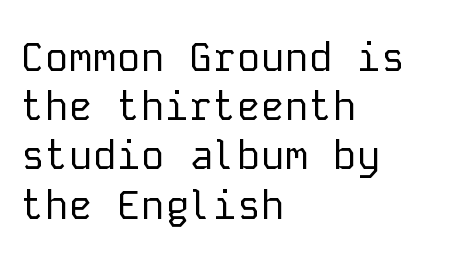
{"serif": "no", "italic": "no", "bold": "no", "weight": "regular", "width": "normal", "stroke_contrast": "low", "x_height": "medium", "monospaced": "yes", "underline": "no", "align": "left", "line_spacing_ratio": 1.23, "letter_spacing": "normal", "letter_spacing_em": 0.0, "glyph_px": 40}
